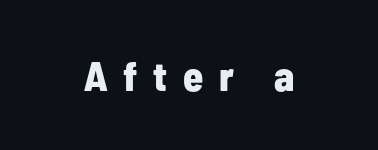
Q: Is the text bold? A: Yes.
Q: Is the text italic (slanted)? A: No, it is upright.
Q: Is the typeface a serif or a sans-serif typeface? A: Sans-serif.
Q: Is the text underlined? A: No.
Q: Is the spacing between letters normal or unusually wide? A: Unusually wide.
Q: Width (condensed, normal, or wide)? A: Condensed.
Q: Stroke contrast? A: Low.
Q: x-height? A: Medium.
Q: Monospaced? A: No.
